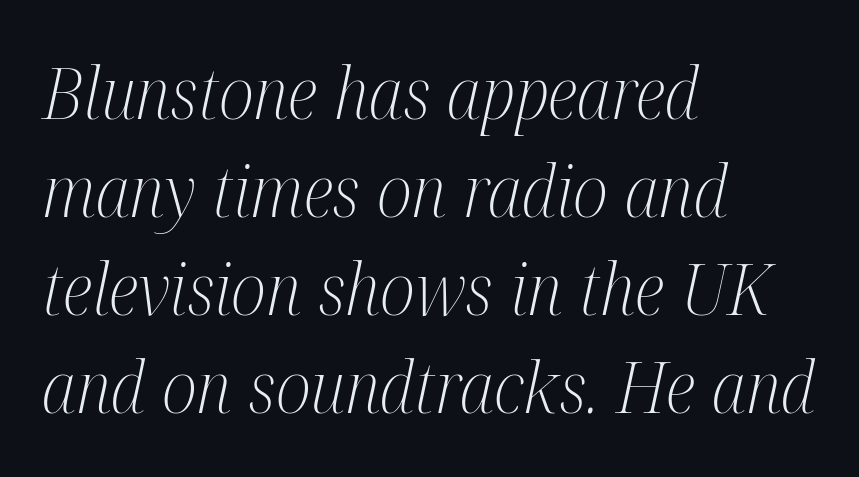
Evenly set lines give the paragraph a standard silhouette. Leftover space on each line is placed entirely after the last word. The typography opts for an oblique posture over an upright one. Do the characters align in a grid? No, the font is proportional.
